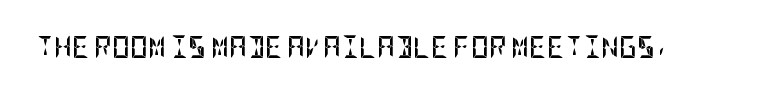
The image shows 22 px bold type, upright; set normal letter spacing, not underlined.
